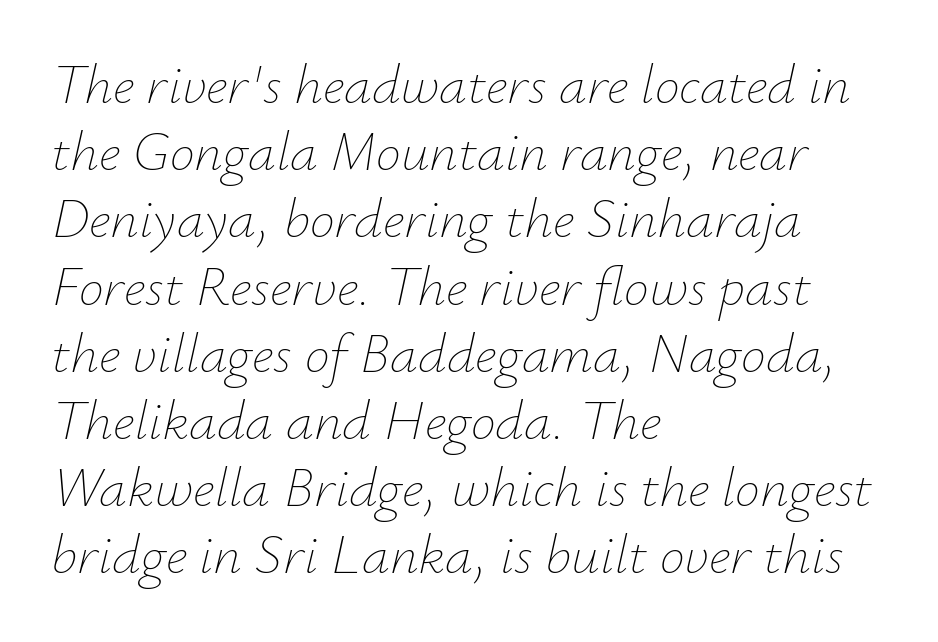
{"italic": "yes", "lean": "right", "slant_degrees": 12, "bold": "no", "weight": "thin", "width": "normal", "stroke_contrast": "low", "x_height": "small", "monospaced": "no", "underline": "no", "align": "left", "line_spacing_ratio": 1.2, "letter_spacing": "normal", "letter_spacing_em": 0.0, "glyph_px": 56}
